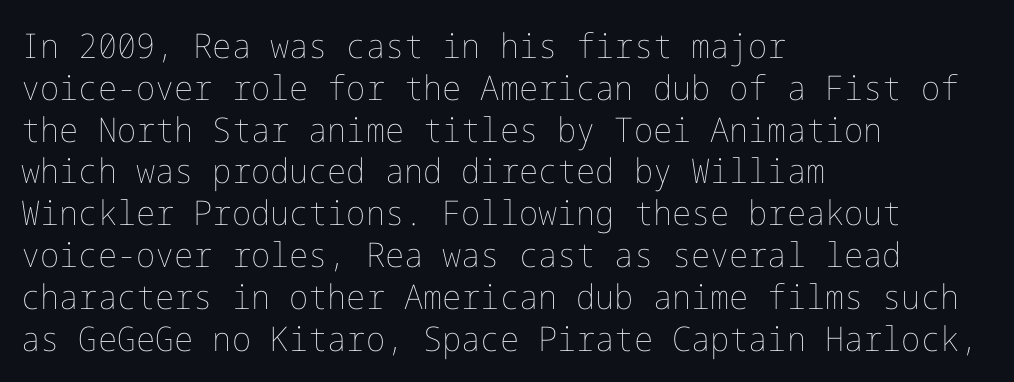
Q: Is the text bold? A: No.
Q: Is the text italic (slanted)? A: No, it is upright.
Q: Is the text underlined? A: No.
Q: How is the paragraph aligned? A: Left-aligned.
Q: Is the spacing between letters normal or unusually wide? A: Normal.
Q: Width (condensed, normal, or wide)? A: Normal.
Q: Stroke contrast? A: Low.
Q: x-height? A: Medium.
